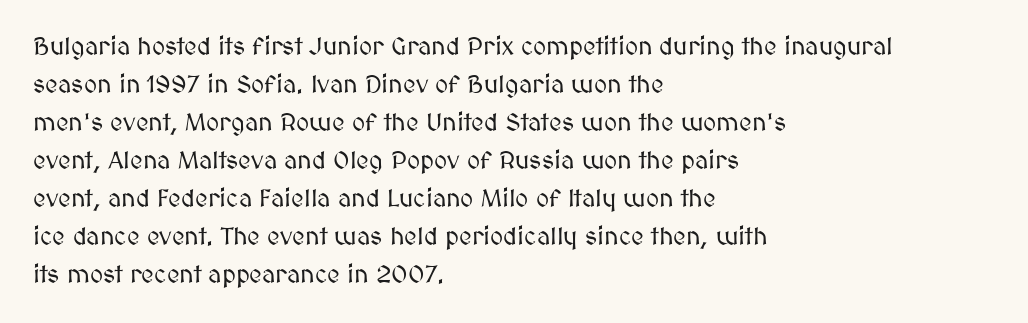
Plain, unruled lines of type. Each word holds together tightly as a unit, with standard inter-letter gaps. Every row of glyphs begins at an identical x-position on the left. Leading matches the norm, producing a regular column.
